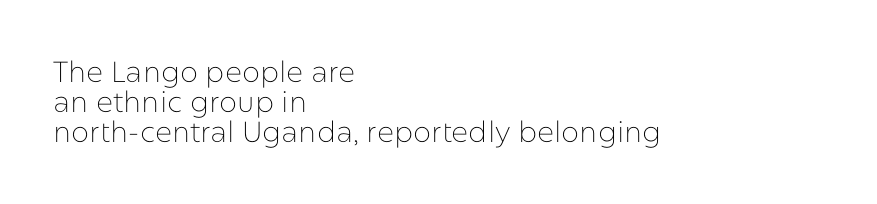
{"serif": "no", "italic": "no", "bold": "no", "weight": "thin", "width": "normal", "stroke_contrast": "low", "x_height": "medium", "monospaced": "no", "underline": "no", "align": "left", "line_spacing": "tight", "line_spacing_ratio": 1.04, "letter_spacing": "normal", "letter_spacing_em": 0.0, "glyph_px": 29}
